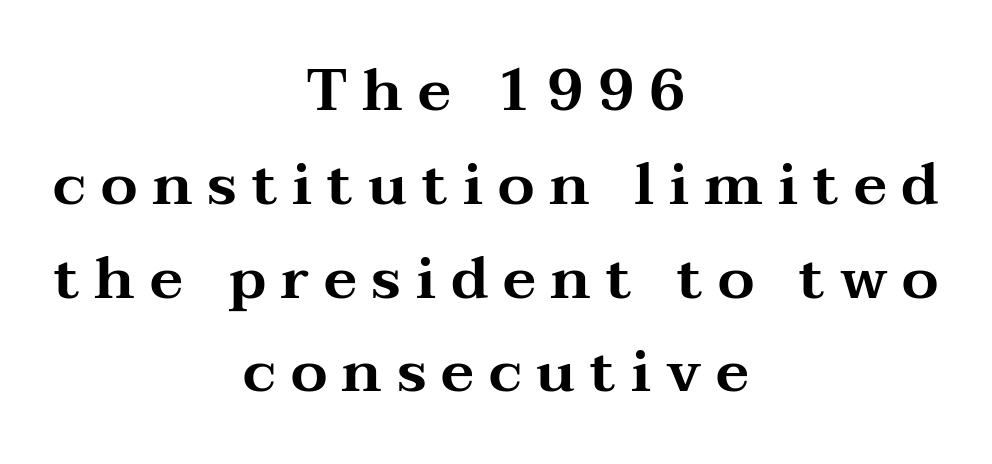
{"serif": "yes", "italic": "no", "width": "wide", "stroke_contrast": "medium", "x_height": "medium", "monospaced": "no", "underline": "no", "align": "center", "line_spacing": "normal", "line_spacing_ratio": 1.59, "letter_spacing": "wide", "letter_spacing_em": 0.25, "glyph_px": 59}
